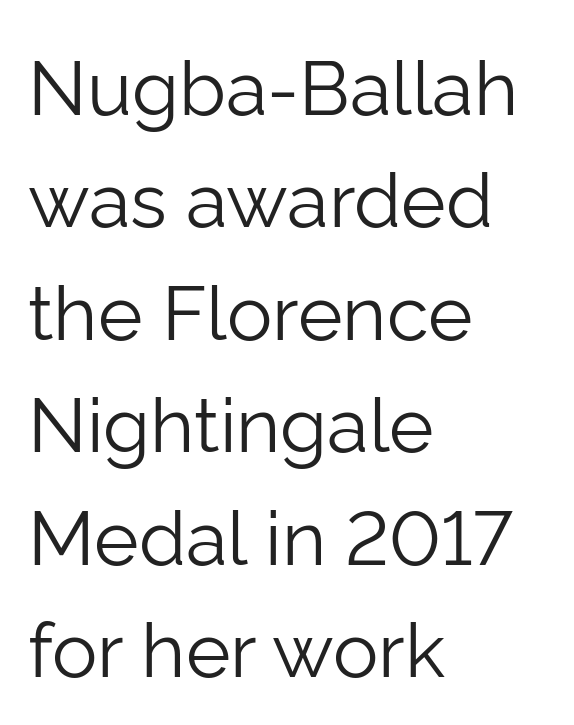
{"serif": "no", "italic": "no", "bold": "no", "weight": "light", "width": "normal", "stroke_contrast": "low", "x_height": "medium", "monospaced": "no", "underline": "no", "align": "left", "line_spacing": "normal", "line_spacing_ratio": 1.48, "letter_spacing": "normal", "letter_spacing_em": 0.0, "glyph_px": 76}
